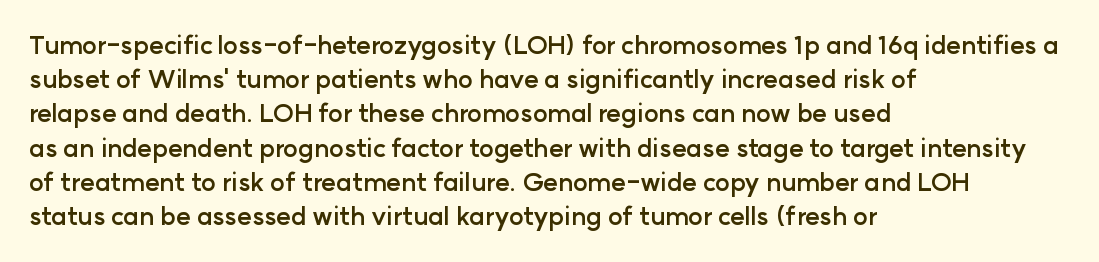
The lines in this sample share a left origin and differ only in where they stop. Summary of vertical rhythm: regular, with standard interline spacing. Italic: no, the glyphs are upright roman. The letterforms sit shoulder to shoulder at normal distance. Set as a true bold cut, around the 700 mark. The baseline area is clear.
